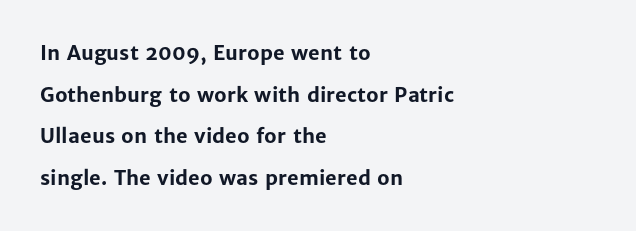
Posture: vertical. A typesetter would call this zero additional tracking. These lines stand farther apart than default settings would place them. A bare baseline throughout the passage. Strong, thick strokes mark this as bold type. The lines in this sample share a left origin and differ only in where they stop.
